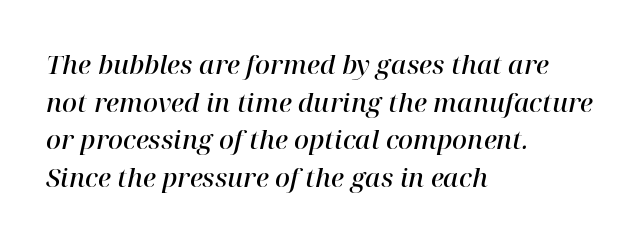
The image shows 26 px text type, italic (leaning right); set left-aligned, normal line spacing (1.45x), normal letter spacing, not underlined.
